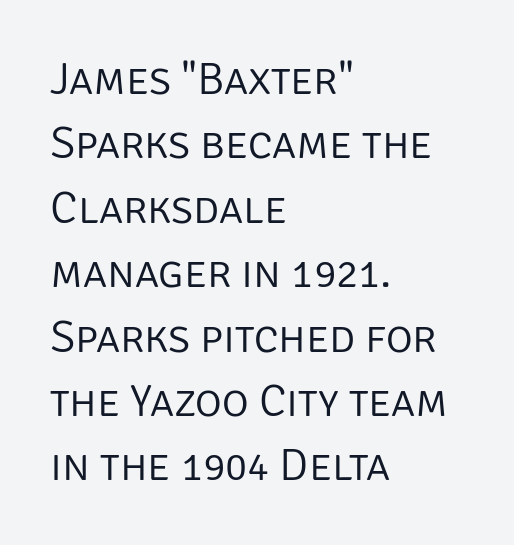
Q: Is the text bold? A: No.
Q: Is the text italic (slanted)? A: No, it is upright.
Q: Is the typeface a serif or a sans-serif typeface? A: Sans-serif.
Q: Is the text underlined? A: No.
Q: How is the paragraph aligned? A: Left-aligned.
Q: Is the spacing between letters normal or unusually wide? A: Normal.
Q: Is the spacing between lines tight, normal or loose? A: Normal.
Q: Width (condensed, normal, or wide)? A: Normal.
Q: Stroke contrast? A: Low.
Q: x-height? A: Large.
Q: Monospaced? A: No.
